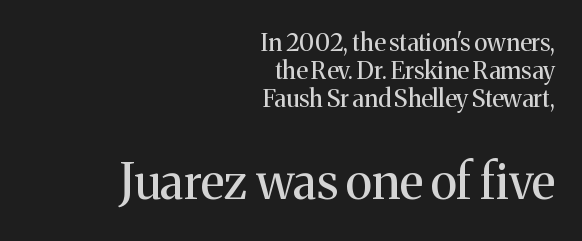
The image shows 49 px regular-weight serif type, upright; set right-aligned, line spacing 1.17x, normal letter spacing, not underlined; the second (bottom) block is 2.04x larger; medium stroke contrast and a medium x-height.
